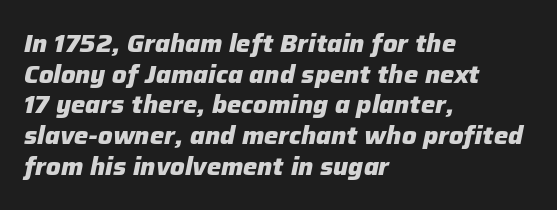
{"italic": "yes", "lean": "right", "slant_degrees": 12, "bold": "yes", "underline": "no", "align": "left", "line_spacing": "normal", "line_spacing_ratio": 1.28, "letter_spacing": "normal", "letter_spacing_em": 0.0, "glyph_px": 24}
